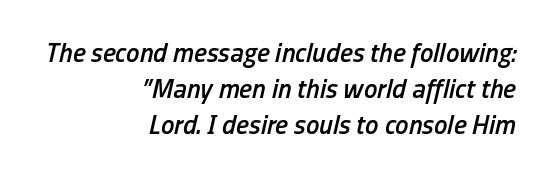
The image shows 27 px text type, italic (leaning right); set right-aligned, normal line spacing (1.34x), normal letter spacing, not underlined.
